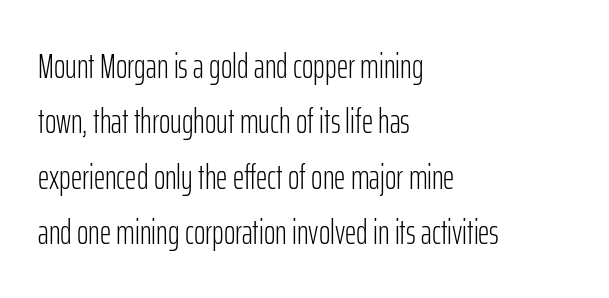
{"serif": "no", "italic": "no", "bold": "no", "weight": "light", "width": "condensed", "stroke_contrast": "low", "x_height": "medium", "monospaced": "no", "underline": "no", "align": "left", "line_spacing": "normal", "line_spacing_ratio": 1.58, "letter_spacing": "normal", "letter_spacing_em": 0.0, "glyph_px": 35}
